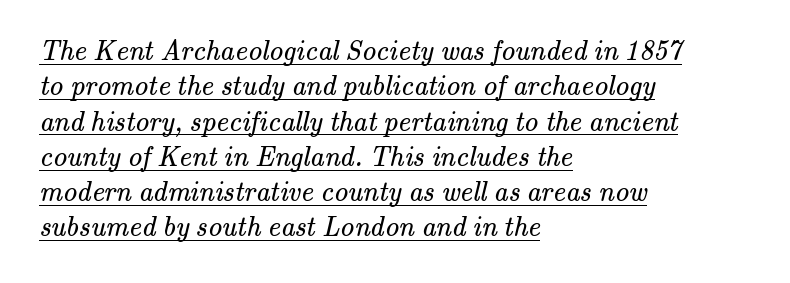
The image shows 28 px regular-weight serif type; set left-aligned, normal line spacing (1.26x), normal letter spacing, underlined; medium stroke contrast and a small x-height.
